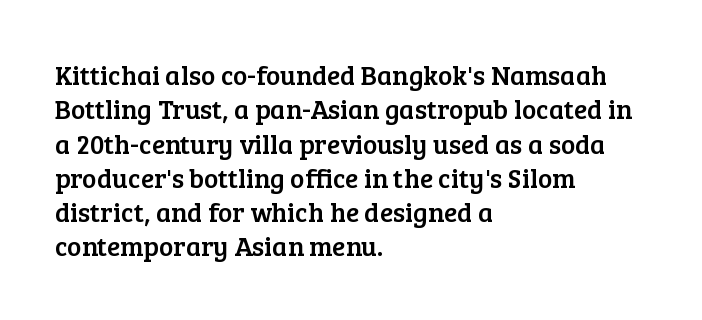
The image shows 27 px text type, upright; set left-aligned, normal line spacing (1.27x), normal letter spacing, not underlined.
